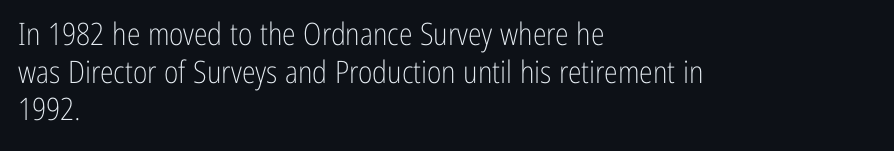
Q: Is the text bold? A: No.
Q: Is the text italic (slanted)? A: No, it is upright.
Q: Is the typeface a serif or a sans-serif typeface? A: Sans-serif.
Q: Is the text underlined? A: No.
Q: How is the paragraph aligned? A: Left-aligned.
Q: Is the spacing between letters normal or unusually wide? A: Normal.
Q: Width (condensed, normal, or wide)? A: Condensed.
Q: Stroke contrast? A: Low.
Q: x-height? A: Medium.
Q: Monospaced? A: No.
